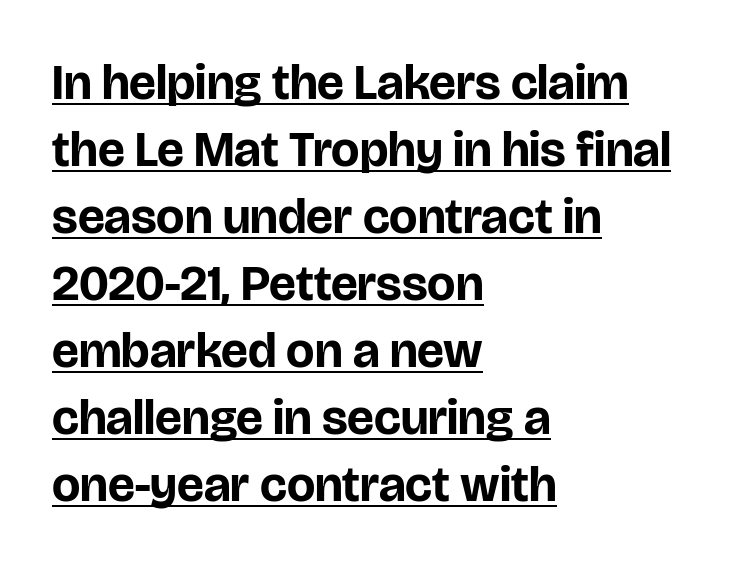
{"serif": "no", "italic": "no", "bold": "yes", "weight": "bold", "width": "normal", "stroke_contrast": "low", "x_height": "large", "monospaced": "no", "underline": "yes", "align": "left", "line_spacing": "normal", "line_spacing_ratio": 1.34, "letter_spacing": "normal", "letter_spacing_em": 0.0, "glyph_px": 50}
